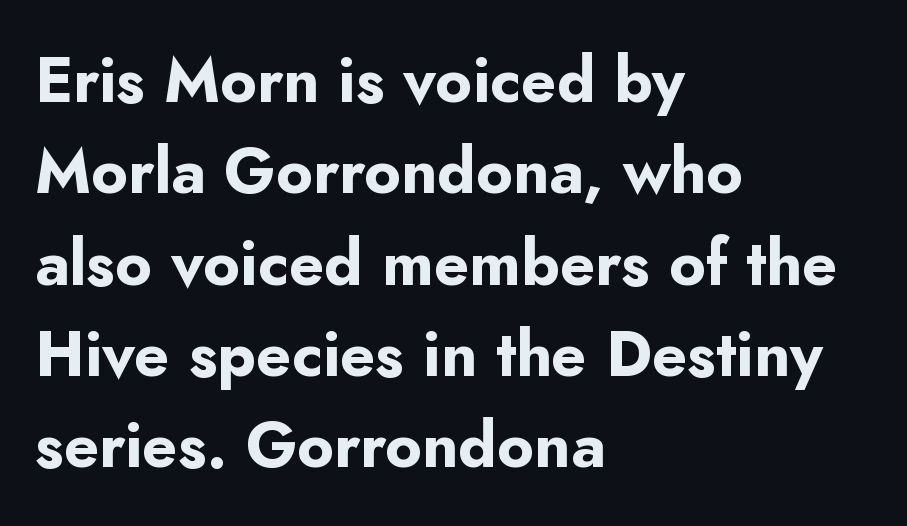
Q: Is the text bold? A: Yes.
Q: Is the text italic (slanted)? A: No, it is upright.
Q: Is the typeface a serif or a sans-serif typeface? A: Sans-serif.
Q: Is the text underlined? A: No.
Q: How is the paragraph aligned? A: Left-aligned.
Q: Is the spacing between letters normal or unusually wide? A: Normal.
Q: Is the spacing between lines tight, normal or loose? A: Normal.
Q: Width (condensed, normal, or wide)? A: Normal.
Q: Stroke contrast? A: Low.
Q: x-height? A: Small.
Q: Monospaced? A: No.
